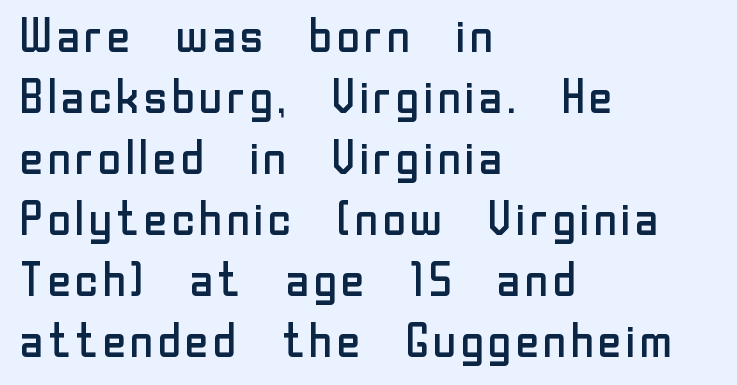
The image shows 47 px regular-weight sans-serif type, upright; set left-aligned, normal line spacing (1.3x), normal letter spacing, not underlined; low stroke contrast and a medium x-height.
